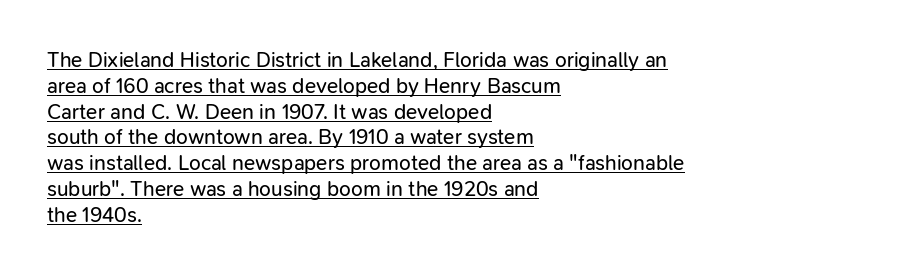
{"italic": "no", "bold": "no", "underline": "yes", "align": "left", "line_spacing_ratio": 1.23, "letter_spacing": "normal", "letter_spacing_em": 0.0, "glyph_px": 21}
